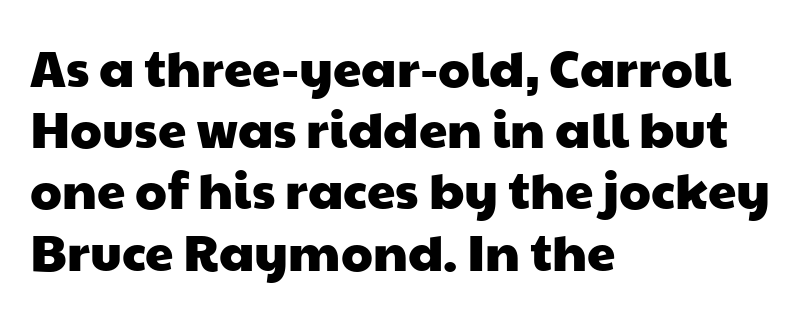
A classic flush-left, rag-right setting is used for this passage. The designer went with a sans here, leaving each stem footless. Check the space under the baseline: it is left empty. This sample uses plain, unmodified letter spacing. You could not count columns in this text — the font is proportionally spaced.
